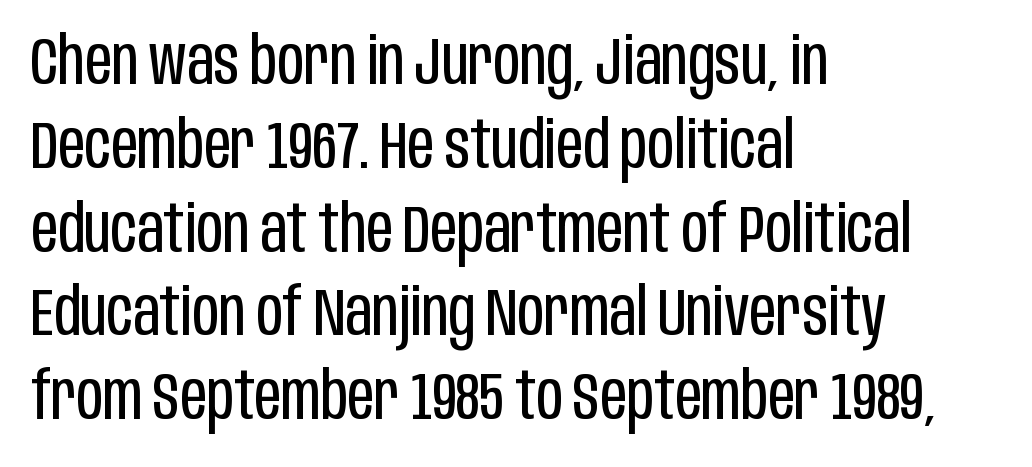
Check where the strokes stop: nothing finishes them off — pure sans. Normally led — the rows are evenly, conventionally spaced. This sample has the flowing, uneven cadence of proportional lettering. The rendering keeps characters at their native spacing.
